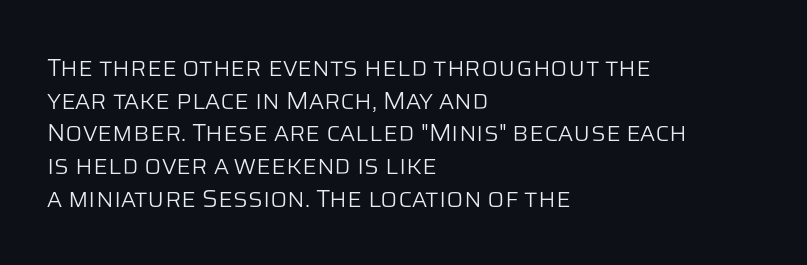
What's the leading like? Ordinary, nothing unusual. The passage shown has conventional tracking throughout. The typography opts for an upright posture over an oblique one. The passage is arranged the way most books set body copy — flush left.
